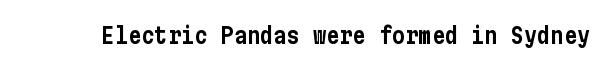
The image shows 22 px text type, upright; set normal letter spacing, not underlined.
